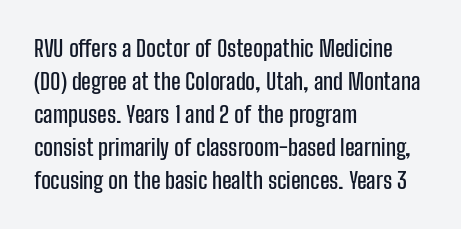
{"italic": "no", "underline": "no", "align": "left", "line_spacing": "normal", "line_spacing_ratio": 1.44, "letter_spacing": "normal", "letter_spacing_em": 0.0, "glyph_px": 23}
